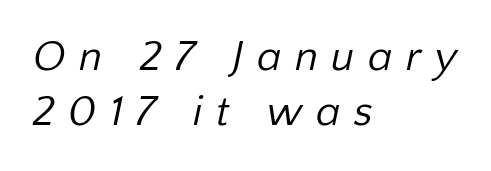
The words here are not underlined. Varying glyph widths throughout — classic text-font behaviour. Line beginnings align vertically; line endings do not. This is not heavy type; no bold has been used. Reading down the column, the eye jumps a familiar distance to each next line. Inter-character spacing is expanded well beyond the font's built-in metrics.
